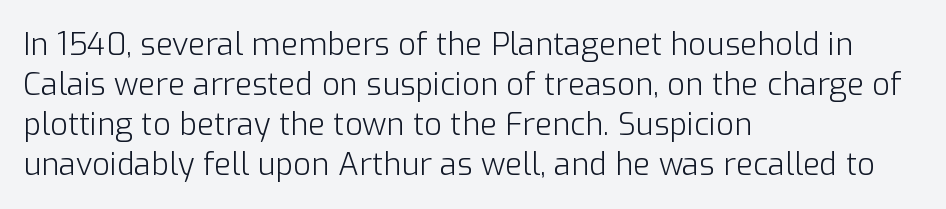
The image shows 31 px light sans-serif type, upright; set left-aligned, normal line spacing (1.29x), normal letter spacing, not underlined; low stroke contrast and a medium x-height.
